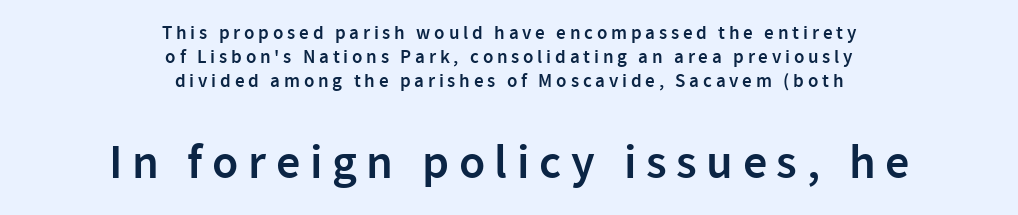
Regarding serifs, this sample does without them. This sample has the flowing, uneven cadence of proportional lettering. Short note: letters widely spaced. The words here are not underlined. Reading down the block, each line starts at a different indent, mirrored at its end. Evenly set lines give the paragraph a standard silhouette.
